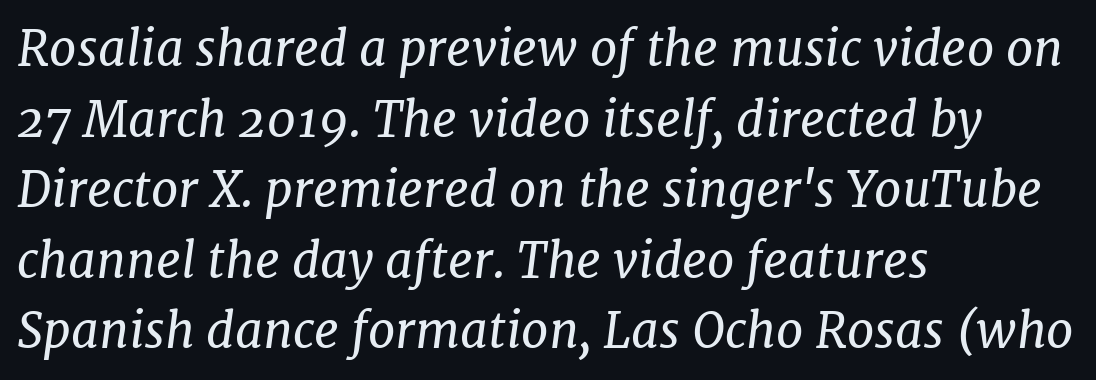
Q: Is the text bold? A: No.
Q: Is the text italic (slanted)? A: Yes, it leans right by about 7 degrees.
Q: Is the typeface a serif or a sans-serif typeface? A: Serif.
Q: Is the text underlined? A: No.
Q: How is the paragraph aligned? A: Left-aligned.
Q: Is the spacing between letters normal or unusually wide? A: Normal.
Q: Is the spacing between lines tight, normal or loose? A: Normal.
Q: Width (condensed, normal, or wide)? A: Normal.
Q: Stroke contrast? A: Low.
Q: x-height? A: Medium.
Q: Monospaced? A: No.
